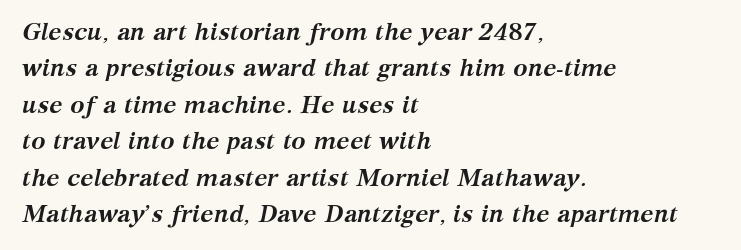
Left-aligned paragraph, ragged on the right. No extra tracking has been applied to these lines. The font's italic variant was chosen for this text. Letters rest on an invisible, unmarked baseline.
